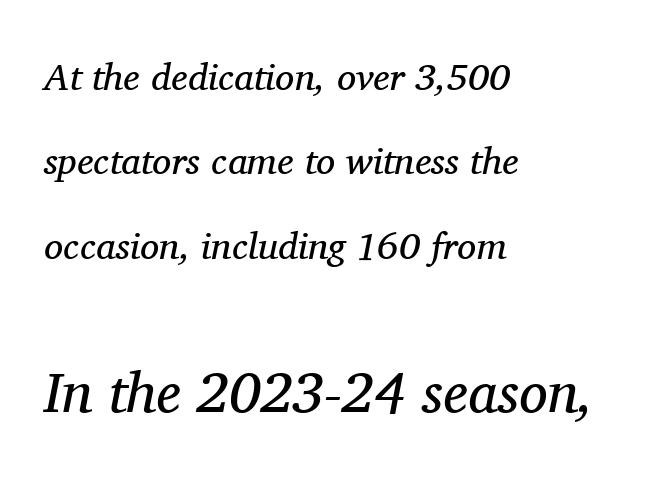
The image shows 57 px regular-weight serif type, italic (leaning right); set left-aligned, loose line spacing (2.22x), normal letter spacing, not underlined; the second (bottom) block is 1.5x larger; medium stroke contrast and a medium x-height.
